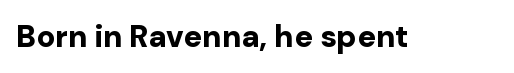
You could call the tracking neutral — neither tight nor loose. Stroke terminals: plain, sans-serif. The passage shown is typed in a proportional face where columns would drift. Italic: no, the glyphs are upright roman. Heft: maximum for text — a bold.
